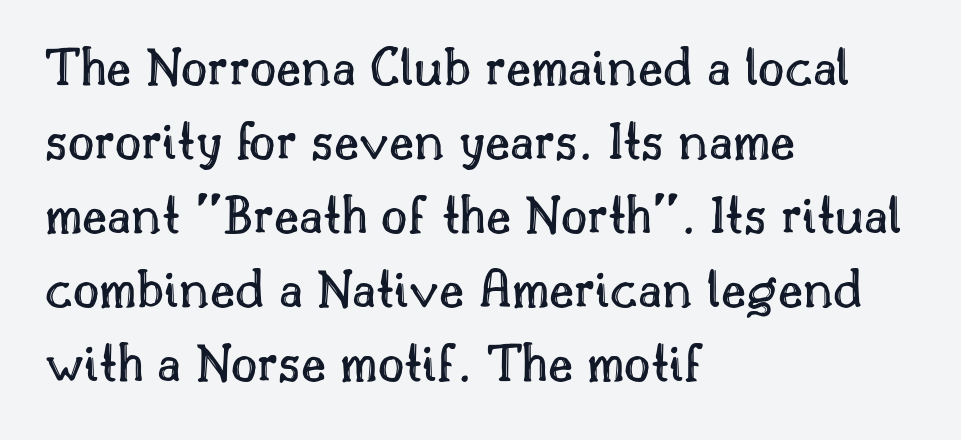
{"italic": "no", "width": "normal", "x_height": "small", "monospaced": "no", "underline": "no", "align": "left", "line_spacing": "normal", "line_spacing_ratio": 1.3, "letter_spacing": "normal", "letter_spacing_em": 0.0, "glyph_px": 57}
